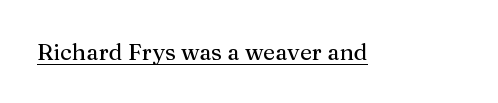
You can see a thin bar hugging the bottom of the glyphs. This rendering leaves character spacing at its baseline value. Style check: upright.
